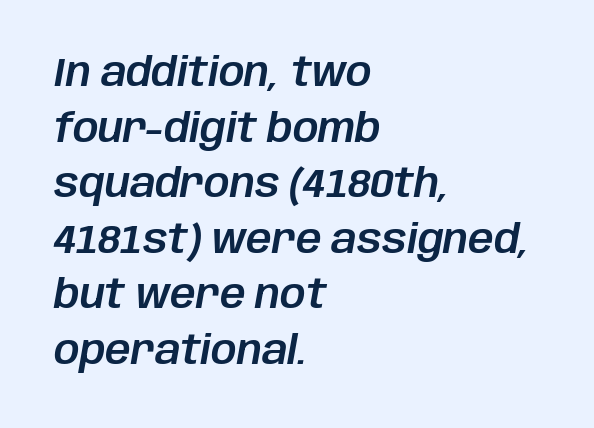
The image shows 40 px text type, italic (leaning right); set left-aligned, normal line spacing (1.39x), normal letter spacing, not underlined; low stroke contrast and a large x-height.
